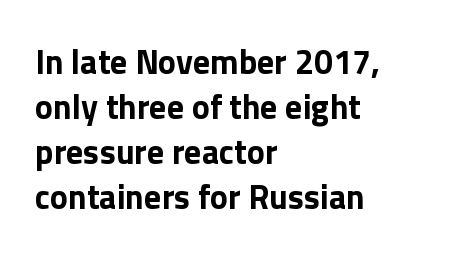
The image shows 34 px bold sans-serif type, upright; set left-aligned, normal line spacing (1.32x), normal letter spacing, not underlined; a medium x-height.
